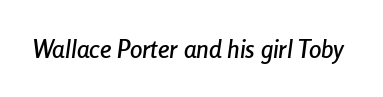
Q: Is the text italic (slanted)? A: Yes, it leans right by about 8 degrees.
Q: Is the text underlined? A: No.
Q: Is the spacing between letters normal or unusually wide? A: Normal.
